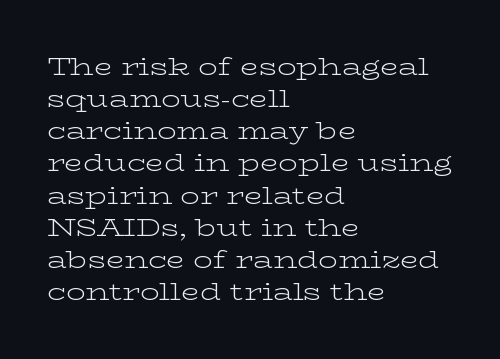
The strip under each line holds only bare page. You could call the tracking neutral — neither tight nor loose. Where is the straight margin? On the left. Upright lettering throughout. The weight tops out at a normal text grade.
